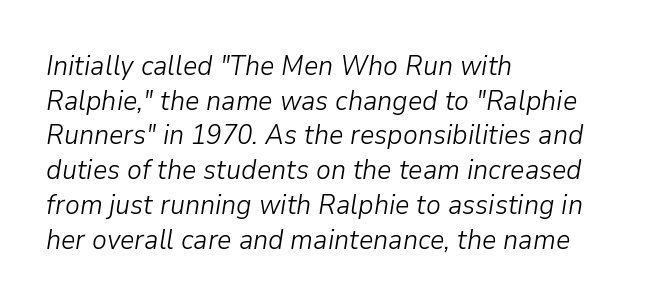
The image shows 28 px light type, italic (leaning right); set left-aligned, line spacing 1.24x, normal letter spacing, not underlined; low stroke contrast and a medium x-height.
